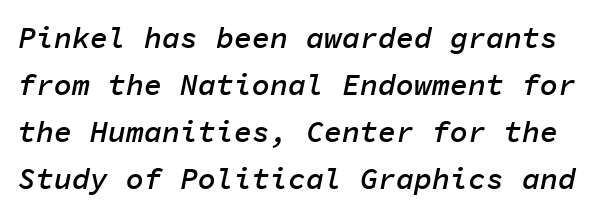
The image shows 30 px semibold type, italic (leaning right), monospaced; set normal line spacing (1.57x), normal letter spacing, not underlined; low stroke contrast and a medium x-height.
